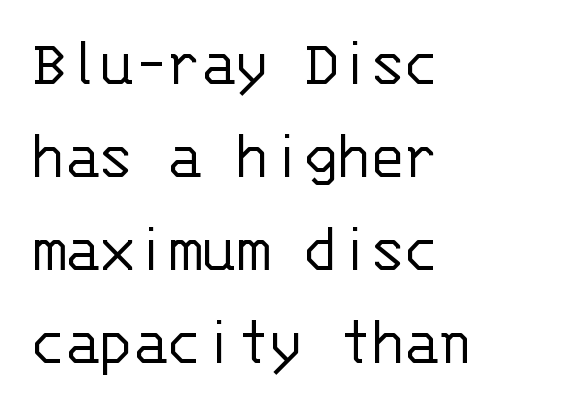
The image shows 69 px light sans-serif type, upright, monospaced; set left-aligned, normal line spacing (1.35x), normal letter spacing, not underlined; low stroke contrast and a large x-height.
